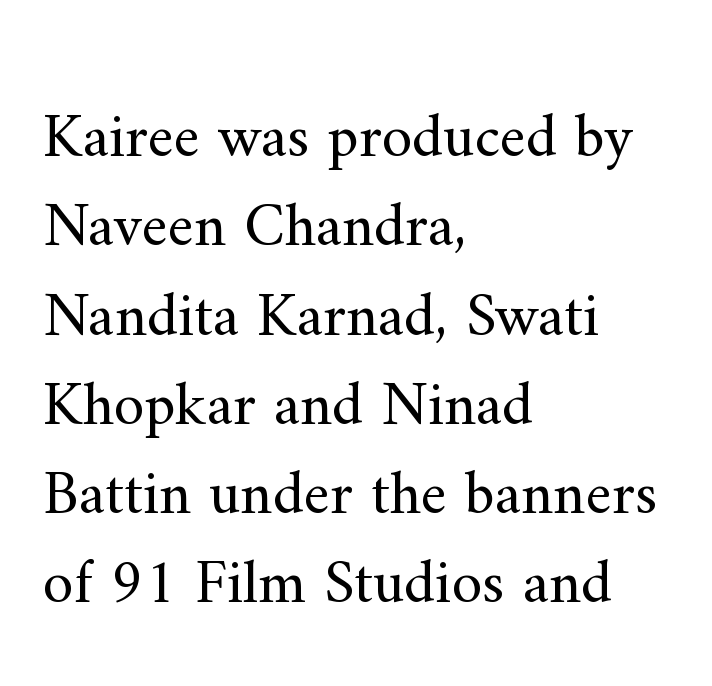
The image shows 62 px regular-weight serif type, upright; set left-aligned, normal line spacing (1.44x), normal letter spacing, not underlined; medium stroke contrast and a small x-height.
